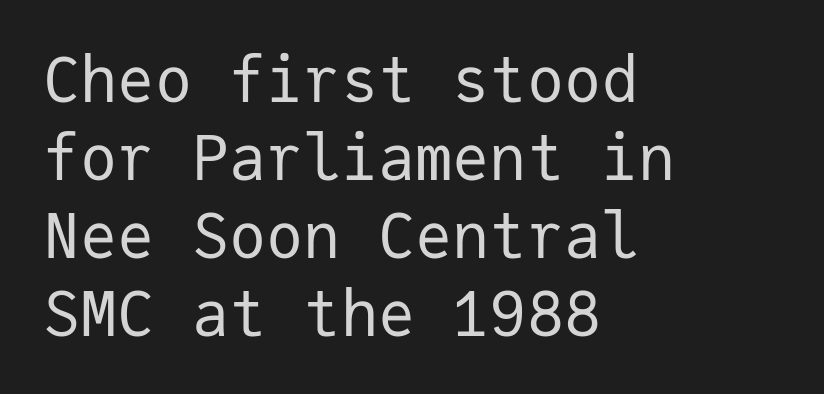
Q: Is the text bold? A: No.
Q: Is the text italic (slanted)? A: No, it is upright.
Q: Is the typeface a serif or a sans-serif typeface? A: Sans-serif.
Q: Is the text underlined? A: No.
Q: How is the paragraph aligned? A: Left-aligned.
Q: Is the spacing between letters normal or unusually wide? A: Normal.
Q: Is the spacing between lines tight, normal or loose? A: Normal.
Q: Width (condensed, normal, or wide)? A: Normal.
Q: Stroke contrast? A: Low.
Q: x-height? A: Medium.
Q: Monospaced? A: Yes.
